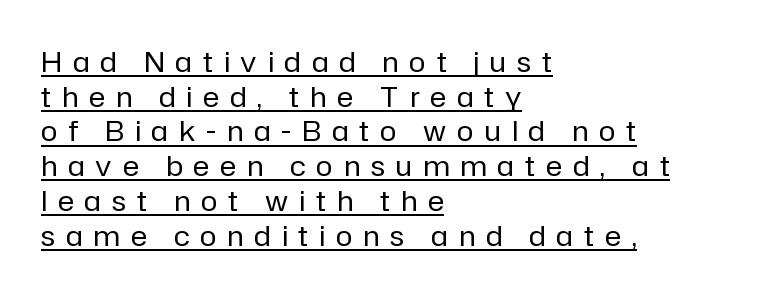
The image shows 28 px regular-weight sans-serif type, upright; set left-aligned, line spacing 1.24x, unusually wide letter spacing (+0.39 em), underlined; low stroke contrast and a medium x-height.
